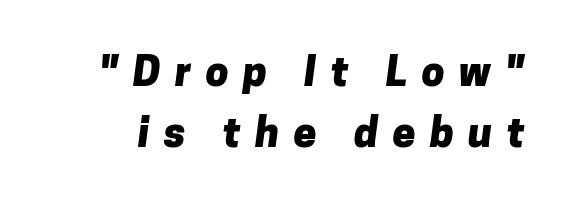
{"serif": "no", "bold": "yes", "weight": "heavy", "width": "normal", "stroke_contrast": "low", "x_height": "medium", "monospaced": "no", "underline": "no", "line_spacing": "normal", "line_spacing_ratio": 1.5, "letter_spacing": "wide", "letter_spacing_em": 0.35, "glyph_px": 41}
